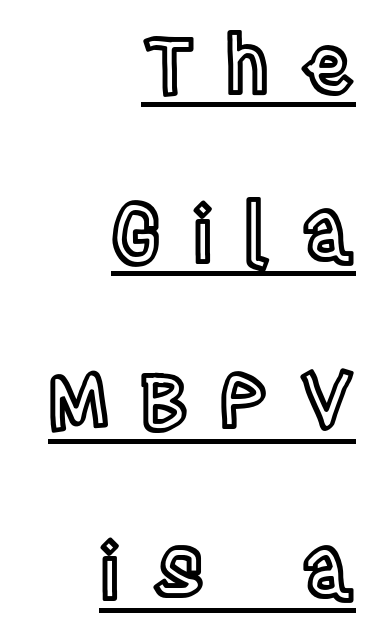
{"italic": "no", "width": "condensed", "x_height": "large", "monospaced": "no", "underline": "yes", "align": "right", "line_spacing": "loose", "line_spacing_ratio": 2.19, "letter_spacing": "wide", "letter_spacing_em": 0.41, "glyph_px": 77}
